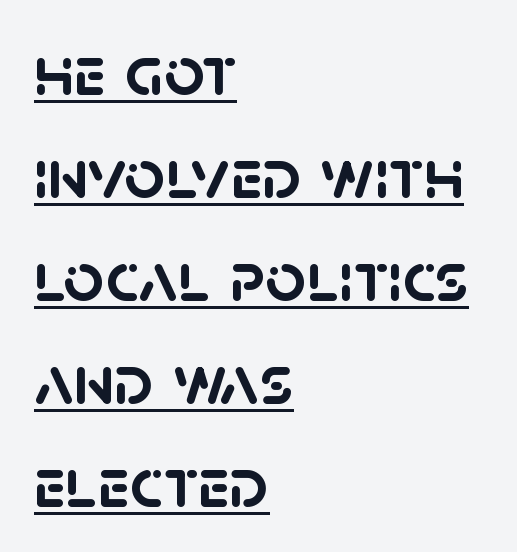
Q: Is the text bold? A: Yes.
Q: Is the typeface a serif or a sans-serif typeface? A: Sans-serif.
Q: Is the text underlined? A: Yes.
Q: How is the paragraph aligned? A: Left-aligned.
Q: Is the spacing between letters normal or unusually wide? A: Normal.
Q: Is the spacing between lines tight, normal or loose? A: Normal.
Q: Width (condensed, normal, or wide)? A: Normal.
Q: Stroke contrast? A: Low.
Q: x-height? A: Large.
Q: Monospaced? A: No.
